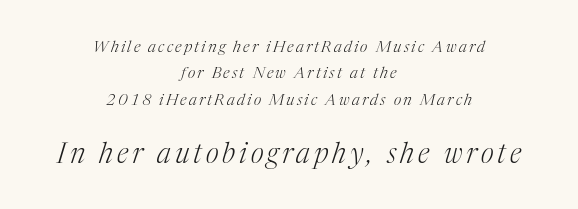
{"serif": "yes", "italic": "yes", "lean": "right", "slant_degrees": 17, "bold": "no", "weight": "light", "width": "normal", "stroke_contrast": "medium", "x_height": "medium", "monospaced": "no", "underline": "no", "align": "center", "line_spacing": "normal", "line_spacing_ratio": 1.65, "larger_block": "second", "size_ratio": 1.75, "glyph_px": 28}
